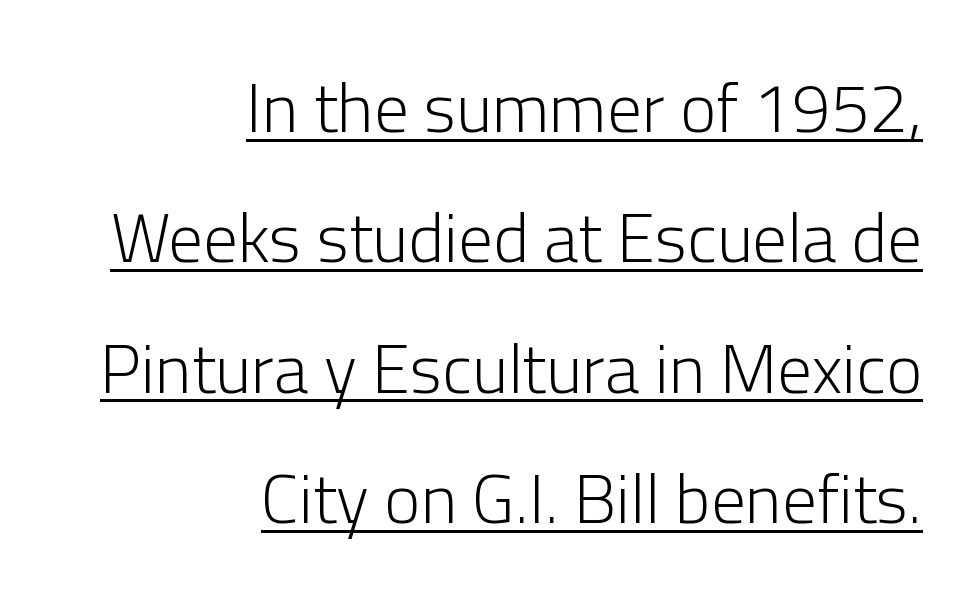
{"serif": "no", "italic": "no", "bold": "no", "weight": "light", "width": "normal", "stroke_contrast": "low", "x_height": "medium", "monospaced": "no", "underline": "yes", "align": "right", "line_spacing_ratio": 1.89, "letter_spacing": "normal", "letter_spacing_em": 0.0, "glyph_px": 69}
